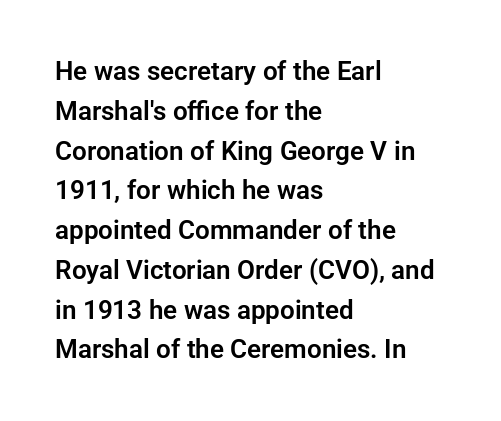
{"italic": "no", "underline": "no", "align": "left", "line_spacing": "normal", "line_spacing_ratio": 1.53, "letter_spacing": "normal", "letter_spacing_em": 0.0, "glyph_px": 26}
